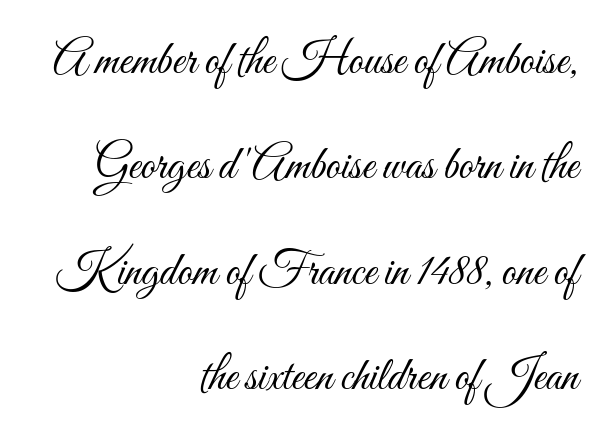
Nobody drew a line under any word here. Compared with typical body copy, the letter spacing here is the same. Stems here are at most as thick as an everyday book face. The lines are spread far apart with generous leading.
